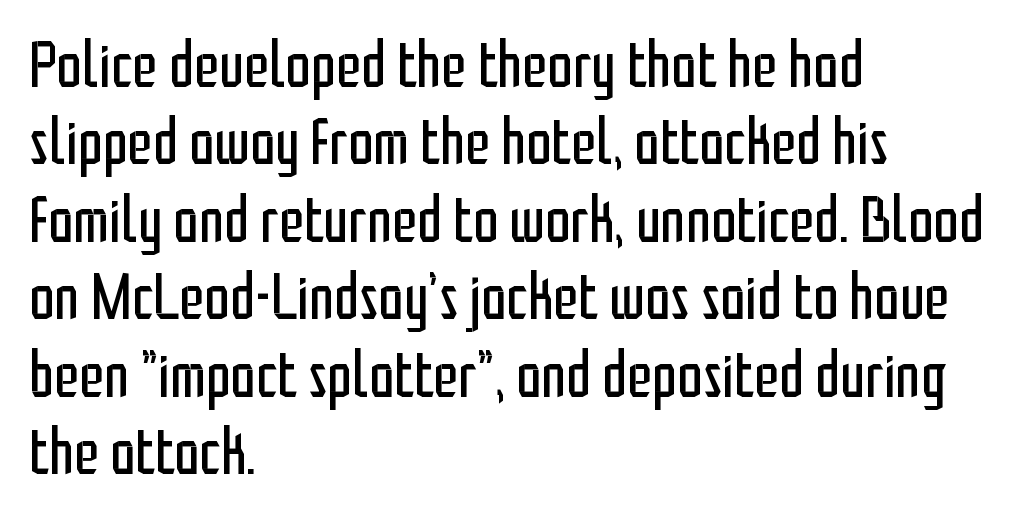
{"serif": "no", "italic": "no", "bold": "no", "weight": "regular", "width": "condensed", "stroke_contrast": "low", "x_height": "medium", "monospaced": "no", "underline": "no", "align": "left", "line_spacing_ratio": 1.21, "letter_spacing": "normal", "letter_spacing_em": 0.0, "glyph_px": 64}
